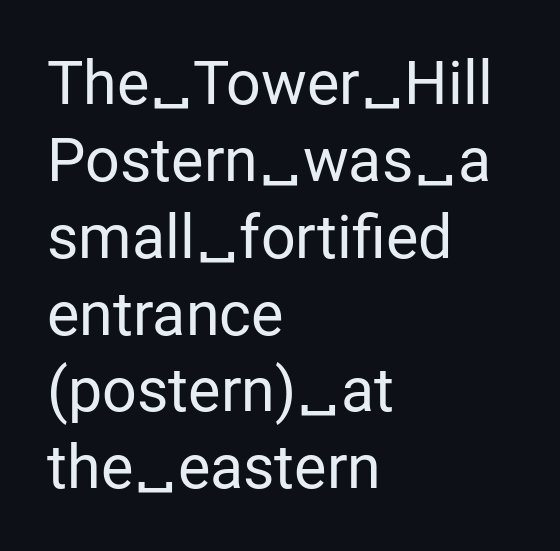
{"serif": "no", "italic": "no", "bold": "no", "weight": "regular", "width": "normal", "stroke_contrast": "low", "x_height": "medium", "monospaced": "no", "underline": "no", "align": "left", "line_spacing": "normal", "line_spacing_ratio": 1.26, "letter_spacing": "normal", "letter_spacing_em": 0.0, "glyph_px": 61}
